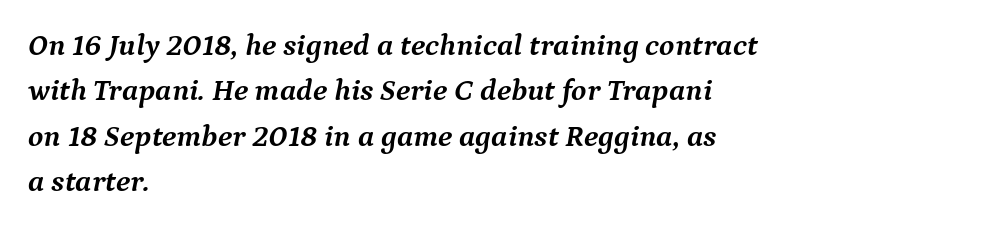
The image shows 31 px semibold serif type, italic (leaning right); set left-aligned, normal line spacing (1.46x), normal letter spacing, not underlined; medium stroke contrast and a medium x-height.
